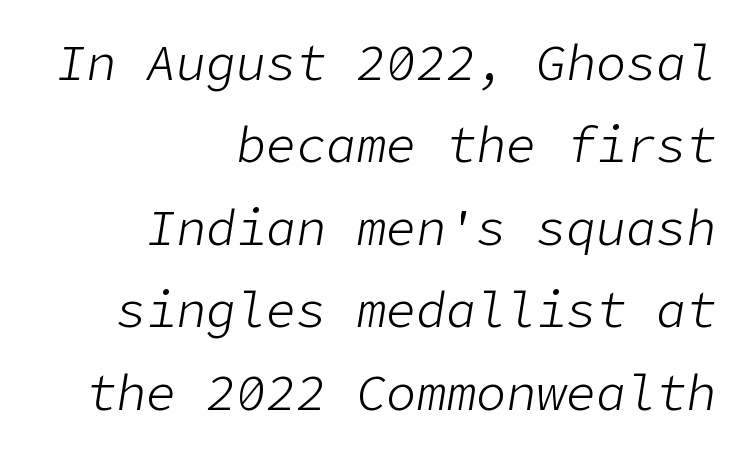
{"italic": "yes", "lean": "right", "slant_degrees": 9, "bold": "no", "weight": "light", "width": "normal", "stroke_contrast": "low", "x_height": "medium", "underline": "no", "align": "right", "line_spacing": "normal", "line_spacing_ratio": 1.65, "letter_spacing": "normal", "letter_spacing_em": 0.0, "glyph_px": 50}
